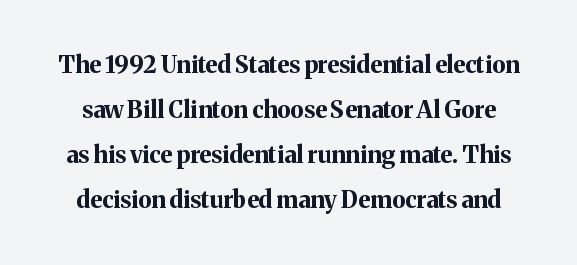
Q: Is the text bold? A: Yes.
Q: Is the text italic (slanted)? A: No, it is upright.
Q: Is the text underlined? A: No.
Q: Is the spacing between letters normal or unusually wide? A: Normal.
Q: Is the spacing between lines tight, normal or loose? A: Loose.
